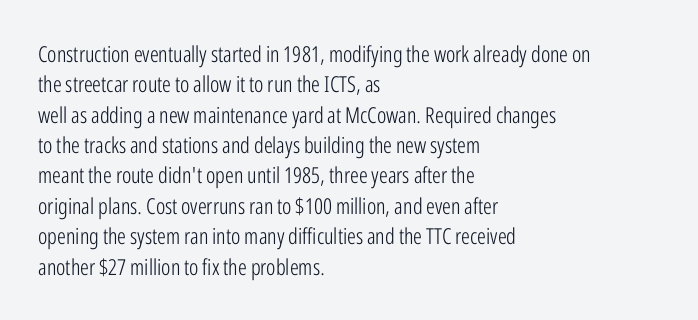
The image shows 22 px text type, upright; set left-aligned, normal line spacing (1.38x), normal letter spacing, not underlined.
